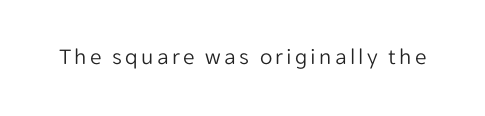
The image shows 23 px text type, upright; set not underlined.
